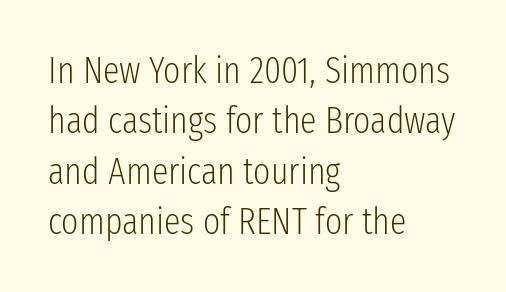
The strokes carry an ordinary text weight at most. Only glyphs here, with clear space below each row. Each word holds together tightly as a unit, with standard inter-letter gaps. To sum up the face: it is a sans, with no serifs. If you measured baseline to baseline, you'd find a middling distance.
